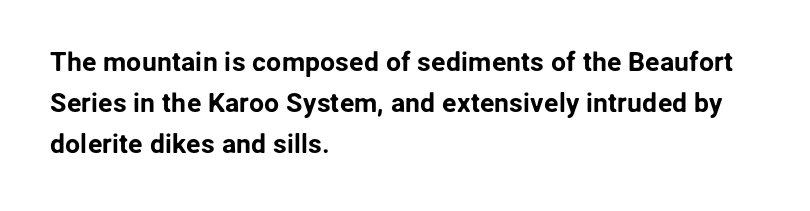
Q: Is the text italic (slanted)? A: No, it is upright.
Q: Is the text underlined? A: No.
Q: How is the paragraph aligned? A: Left-aligned.
Q: Is the spacing between letters normal or unusually wide? A: Normal.
Q: Is the spacing between lines tight, normal or loose? A: Normal.
